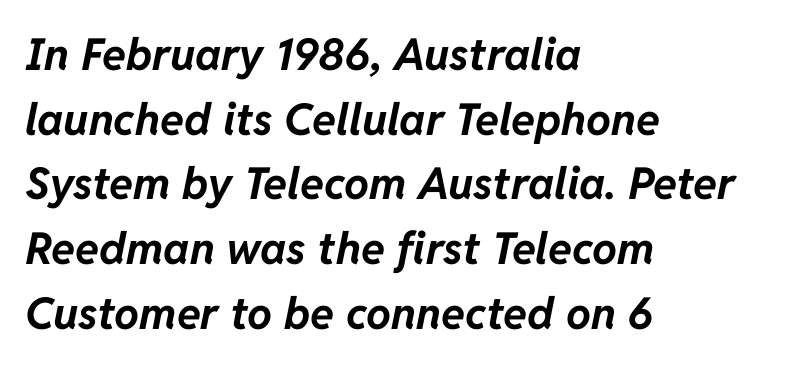
Q: Is the text bold? A: Yes.
Q: Is the text italic (slanted)? A: Yes, it leans right by about 11 degrees.
Q: Is the text underlined? A: No.
Q: How is the paragraph aligned? A: Left-aligned.
Q: Is the spacing between letters normal or unusually wide? A: Normal.
Q: Is the spacing between lines tight, normal or loose? A: Normal.
Q: Width (condensed, normal, or wide)? A: Normal.
Q: Stroke contrast? A: Low.
Q: x-height? A: Medium.
Q: Monospaced? A: No.
